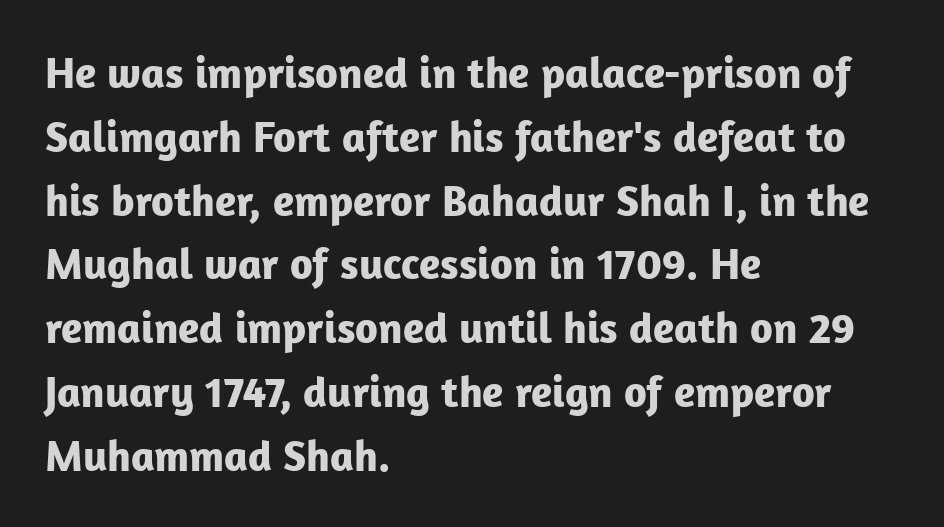
The rows are spaced the way most documents space them. The compositor pushed each line to the left boundary. Note: no serifs on the glyphs. The area under the type is left untouched. These lines are rendered in a variable-pitch font. Upright lettering throughout.
